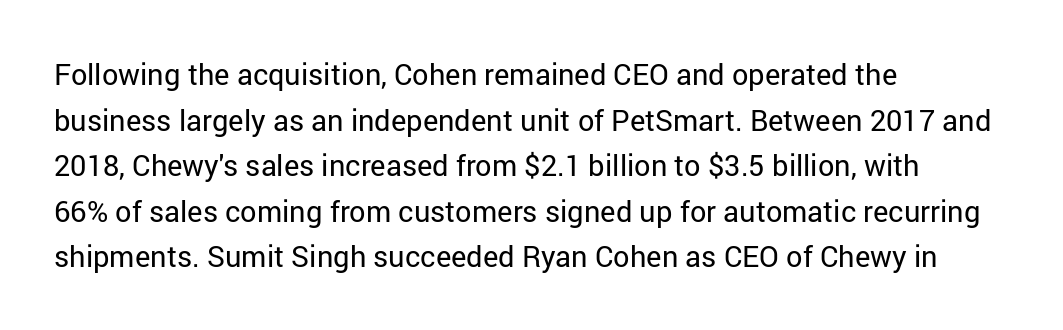
The letterforms sit at book weight or below. Unlike a traditional serif, this face leaves its strokes unadorned. The letters sit at their default tracking, neither squeezed nor spread. Casual observation: everything's shoved over to the left. The specimen omits any rule beneath the text block's lines. Does the lettering tilt? It doesn't — this is upright.
